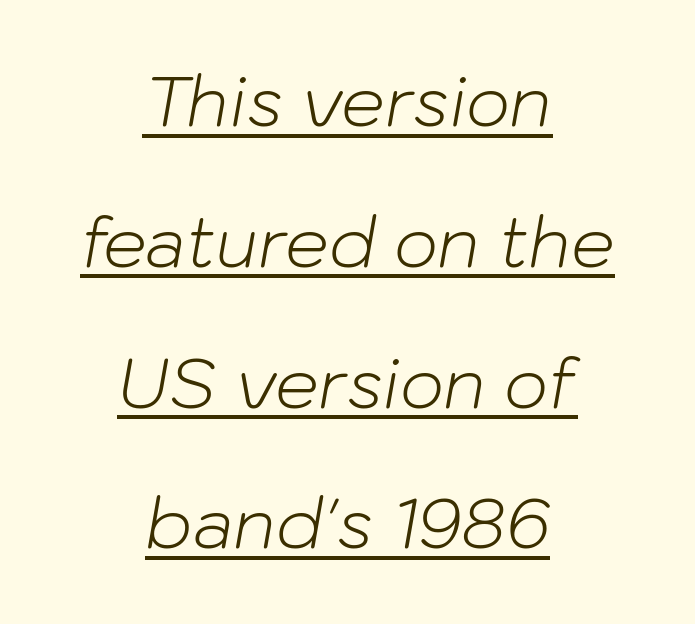
The rendering uses the underline text-decoration. Centered paragraph, ragged on both sides. The line texture is even and compact thanks to regular tracking. Style check: oblique. The face used here is proportionally spaced, like ordinary book or web type.
